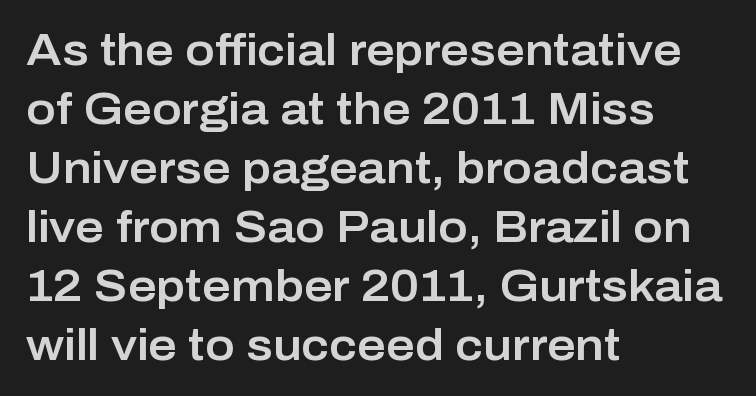
The image shows 44 px sans-serif type, upright; set left-aligned, normal line spacing (1.34x), normal letter spacing, not underlined; low stroke contrast and a medium x-height.
